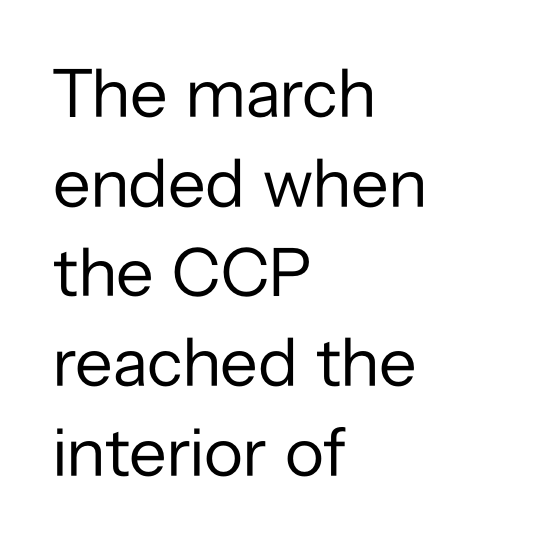
Q: Is the text bold? A: No.
Q: Is the text italic (slanted)? A: No, it is upright.
Q: Is the typeface a serif or a sans-serif typeface? A: Sans-serif.
Q: Is the text underlined? A: No.
Q: How is the paragraph aligned? A: Left-aligned.
Q: Is the spacing between letters normal or unusually wide? A: Normal.
Q: Is the spacing between lines tight, normal or loose? A: Normal.
Q: Width (condensed, normal, or wide)? A: Normal.
Q: Stroke contrast? A: Low.
Q: x-height? A: Medium.
Q: Monospaced? A: No.
